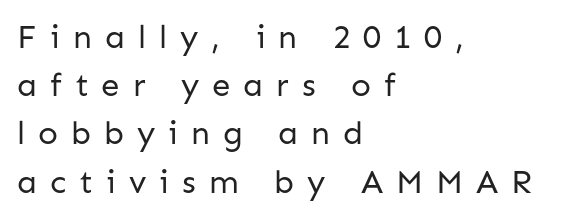
Just letters on the line, the space beneath them empty. Varying glyph widths throughout — classic text-font behaviour. Heft: none added — not bold. The rendering uses a moderate line-height, typical for paragraphs. What kind of face is this? One without serifs — a sans.
